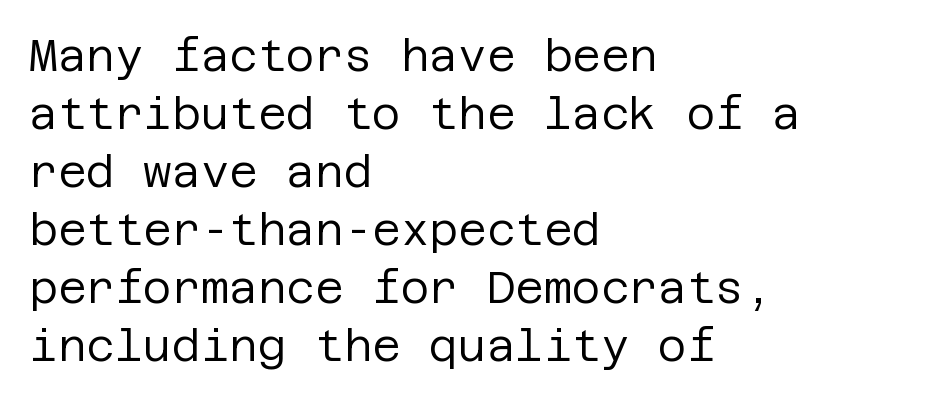
{"serif": "no", "italic": "no", "bold": "no", "weight": "regular", "width": "normal", "stroke_contrast": "low", "x_height": "large", "underline": "no", "align": "left", "line_spacing": "normal", "line_spacing_ratio": 1.32, "letter_spacing": "normal", "letter_spacing_em": 0.0, "glyph_px": 44}
